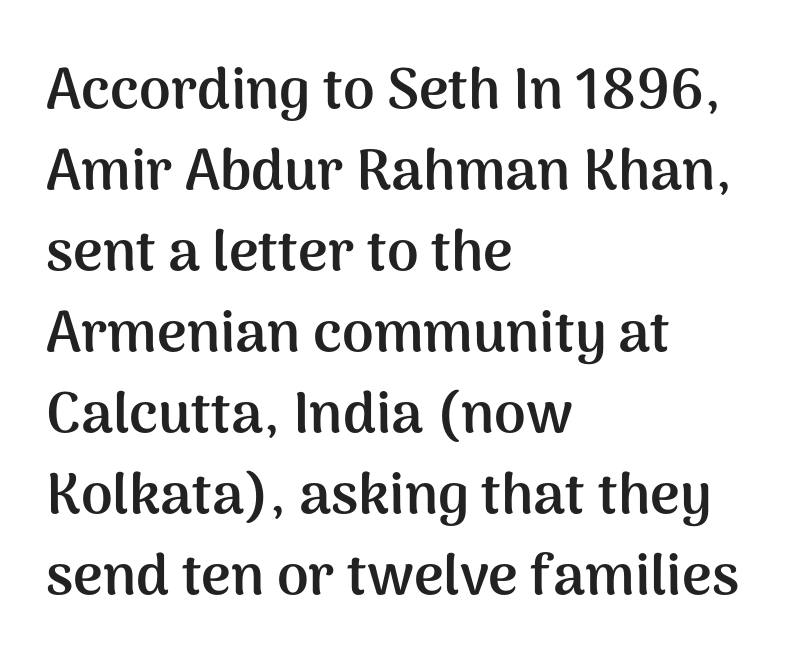
Q: Is the text bold? A: Yes.
Q: Is the text italic (slanted)? A: No, it is upright.
Q: Is the typeface a serif or a sans-serif typeface? A: Sans-serif.
Q: Is the text underlined? A: No.
Q: How is the paragraph aligned? A: Left-aligned.
Q: Is the spacing between letters normal or unusually wide? A: Normal.
Q: Is the spacing between lines tight, normal or loose? A: Normal.
Q: Width (condensed, normal, or wide)? A: Normal.
Q: Stroke contrast? A: Medium.
Q: x-height? A: Medium.
Q: Monospaced? A: No.
